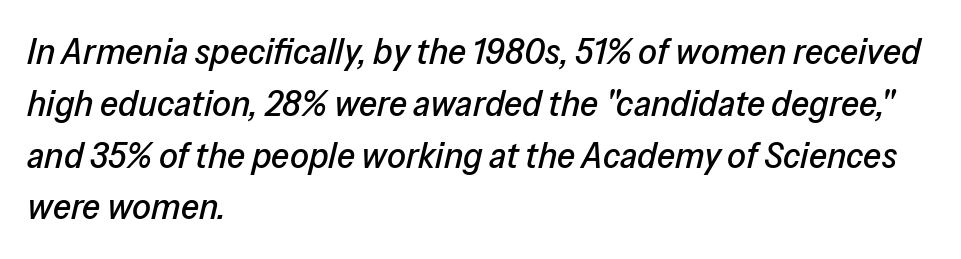
Q: Is the text italic (slanted)? A: Yes, it leans right by about 13 degrees.
Q: Is the text underlined? A: No.
Q: How is the paragraph aligned? A: Left-aligned.
Q: Is the spacing between letters normal or unusually wide? A: Normal.
Q: Is the spacing between lines tight, normal or loose? A: Normal.
Q: Width (condensed, normal, or wide)? A: Normal.
Q: Stroke contrast? A: Low.
Q: x-height? A: Medium.
Q: Monospaced? A: No.
